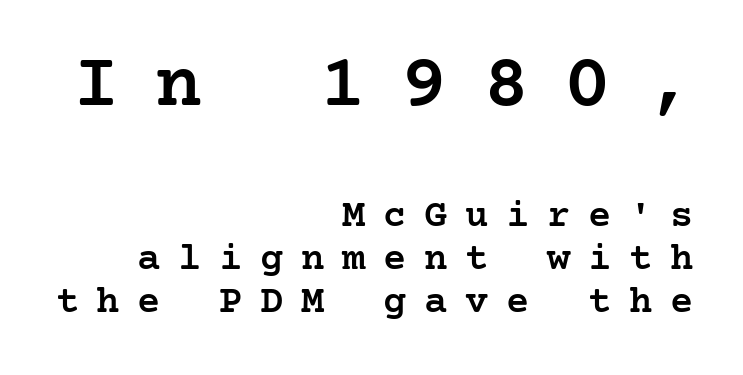
Successive baselines arrive quickly, one right under another. The letters stand straight up with perfectly vertical stems. Size hierarchy here favors the leading block over the trailing one. Layout note: lines flush right.
